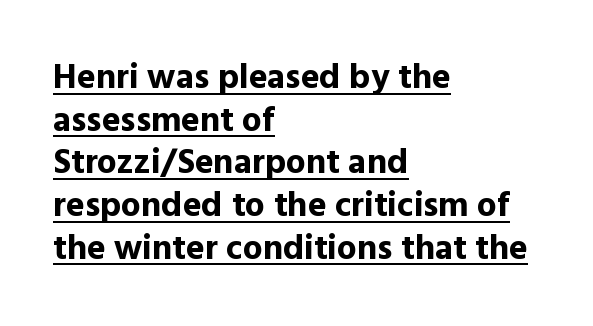
{"serif": "no", "italic": "no", "bold": "yes", "weight": "bold", "width": "normal", "x_height": "medium", "monospaced": "no", "underline": "yes", "align": "left", "line_spacing_ratio": 1.22, "letter_spacing": "normal", "letter_spacing_em": 0.0, "glyph_px": 35}
